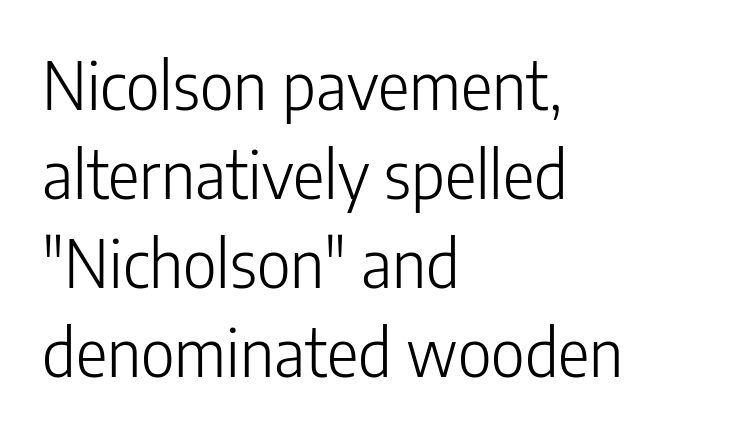
One-word summary of the alignment: left. Nothing unusual about the tracking: characters are spaced as the font intends. Is the stroke heavy? The answer is a plain regular-or-lighter. Words float on clear page, feet unadorned. Leading: standard. What kind of face is this? One without serifs — a sans.
